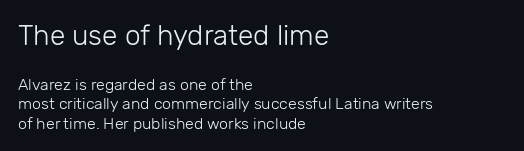
{"serif": "no", "italic": "no", "bold": "no", "weight": "light", "width": "normal", "stroke_contrast": "low", "x_height": "medium", "monospaced": "no", "underline": "no", "align": "left", "line_spacing_ratio": 1.22, "letter_spacing": "normal", "letter_spacing_em": 0.0, "larger_block": "first", "size_ratio": 1.75, "glyph_px": 28}
